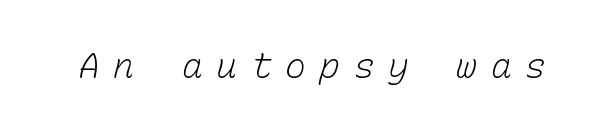
Q: Is the text bold? A: No.
Q: Is the text underlined? A: No.
Q: Is the spacing between letters normal or unusually wide? A: Unusually wide.
Q: Width (condensed, normal, or wide)? A: Normal.
Q: Stroke contrast? A: Low.
Q: x-height? A: Medium.
Q: Monospaced? A: Yes.
